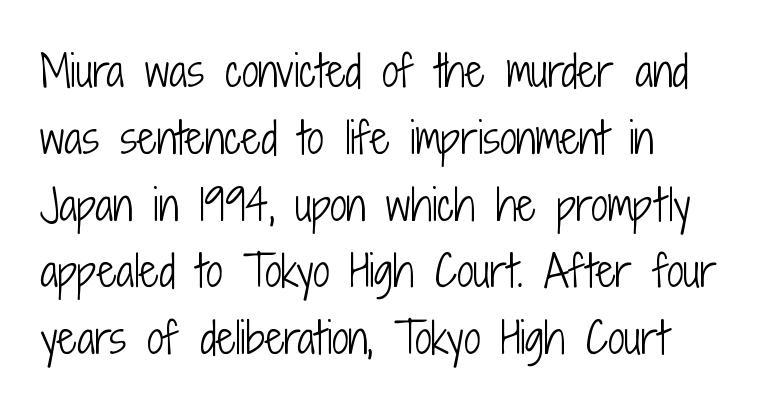
Q: Is the text bold? A: No.
Q: Is the text italic (slanted)? A: No, it is upright.
Q: Is the typeface a serif or a sans-serif typeface? A: Sans-serif.
Q: Is the text underlined? A: No.
Q: How is the paragraph aligned? A: Left-aligned.
Q: Is the spacing between letters normal or unusually wide? A: Normal.
Q: Is the spacing between lines tight, normal or loose? A: Normal.
Q: Width (condensed, normal, or wide)? A: Condensed.
Q: Stroke contrast? A: Low.
Q: x-height? A: Medium.
Q: Monospaced? A: No.
